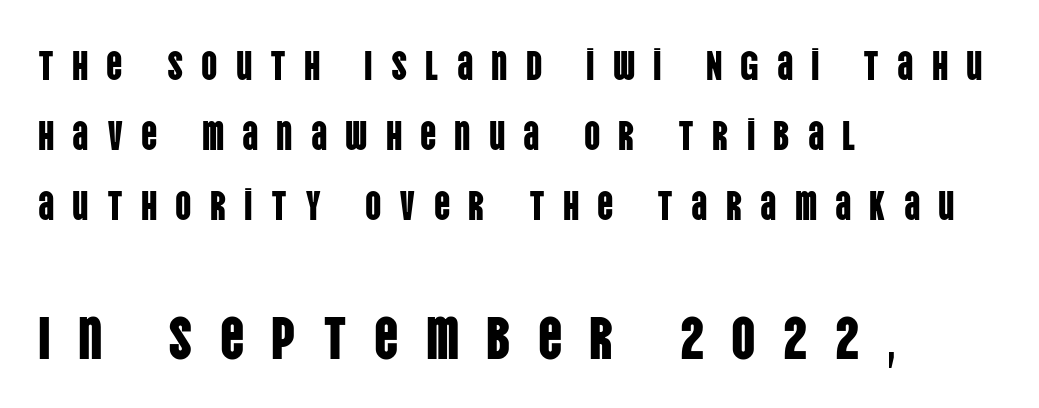
Substantial extra tracking has been applied to these lines. Top chunk: small. Bottom chunk: large. Do the characters align in a grid? No, the font is proportional. No word sits above an underline.
